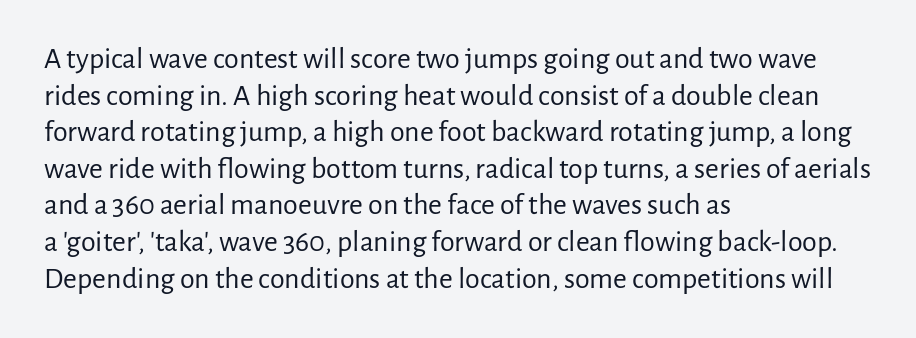
It's the straight-up-and-down kind of type. Heaviness? Minimal to ordinary, like unemphasized prose. Left-aligned paragraph, ragged on the right. How are the letters spaced? Ordinarily, with no added tracking. Character widths vary here, with narrow letters taking less room than wide ones. In terms of letterform style, serifs are entirely absent.
